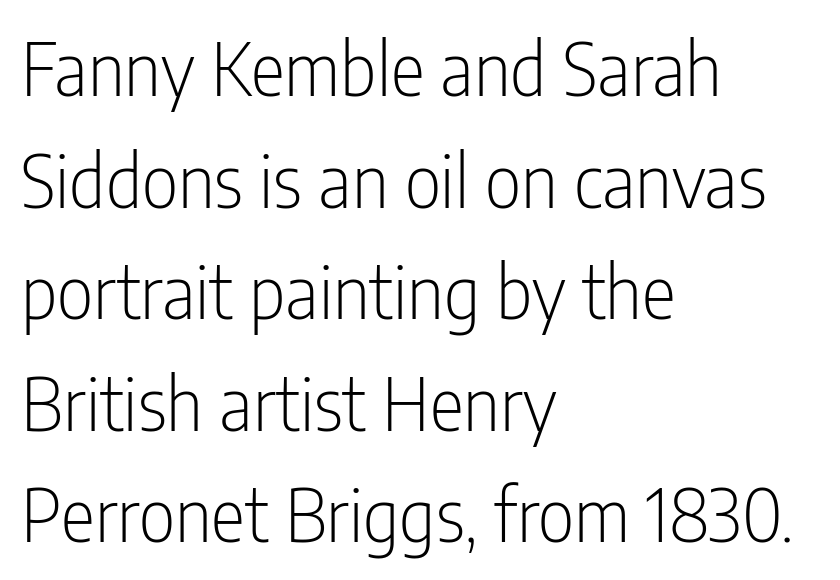
Q: Is the text bold? A: No.
Q: Is the text italic (slanted)? A: No, it is upright.
Q: Is the typeface a serif or a sans-serif typeface? A: Sans-serif.
Q: Is the text underlined? A: No.
Q: How is the paragraph aligned? A: Left-aligned.
Q: Is the spacing between letters normal or unusually wide? A: Normal.
Q: Is the spacing between lines tight, normal or loose? A: Normal.
Q: Width (condensed, normal, or wide)? A: Condensed.
Q: Stroke contrast? A: Low.
Q: x-height? A: Medium.
Q: Monospaced? A: No.
